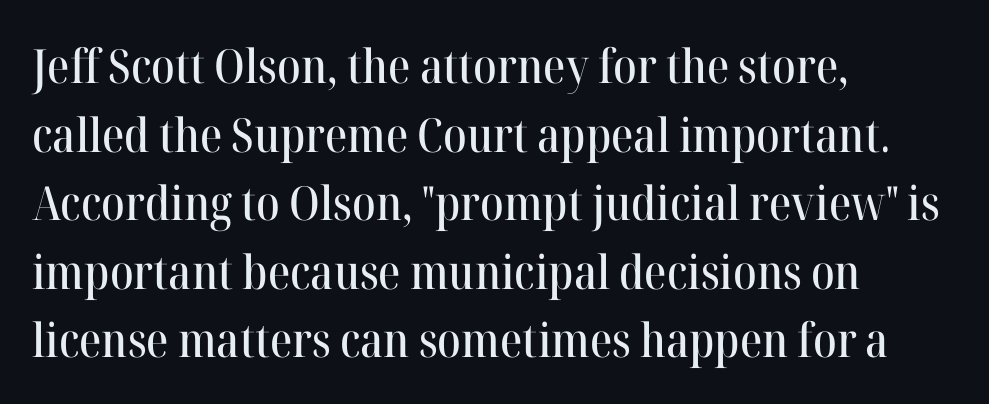
Inter-character spacing is left at the font's built-in metrics. The lines are quadded left. Notice how descenders clear the ascenders below comfortably — that's standard leading. In terms of posture, this sample is upright. Underline: absent. Each letter keeps its own natural width here, so spacing adapts to shape.
